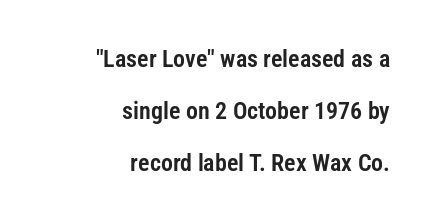
The vertical gap from one line to the next is large. The lines in this sample share a right terminus and differ only in where they begin. This rendering features lettering with no underline. Characters remain perfectly vertical along every line. No extra tracking has been applied to these lines.
